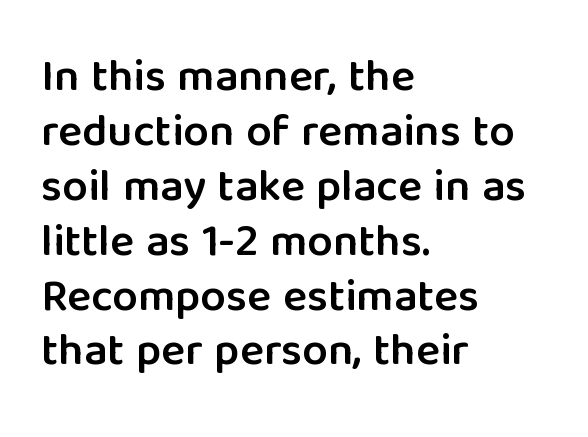
The image shows 45 px semibold sans-serif type, upright; set left-aligned, line spacing 1.22x, normal letter spacing, not underlined; low stroke contrast and a medium x-height.
